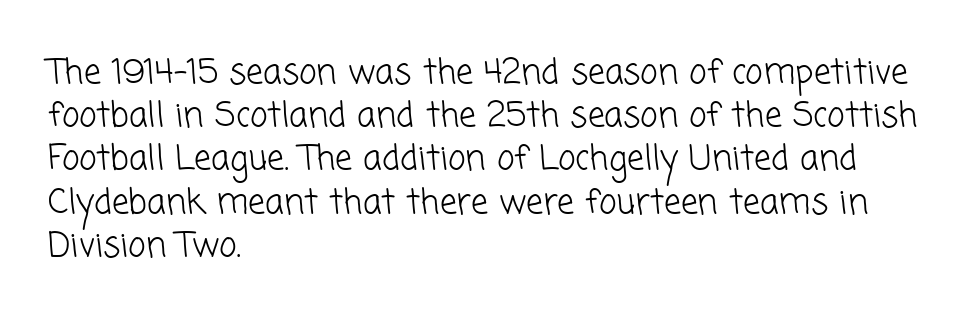
The string is rendered with underlining switched off. Honestly, the row spacing looks completely unremarkable. Compared with typical body copy, the letter spacing here is the same. The passage shown is typed in a proportional face where columns would drift. Each line starts at the same left margin while the right side varies. No heavy texture on the line: the type isn't bold.
